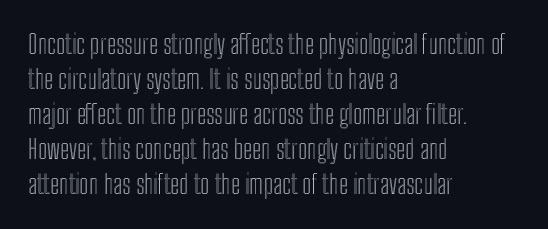
Upright lettering throughout. A classic flush-left, rag-right setting is used for this passage. Underlining? Definitely not there. The passage shown stacks its lines at a standard gap. The letterforms sit shoulder to shoulder at normal distance.
